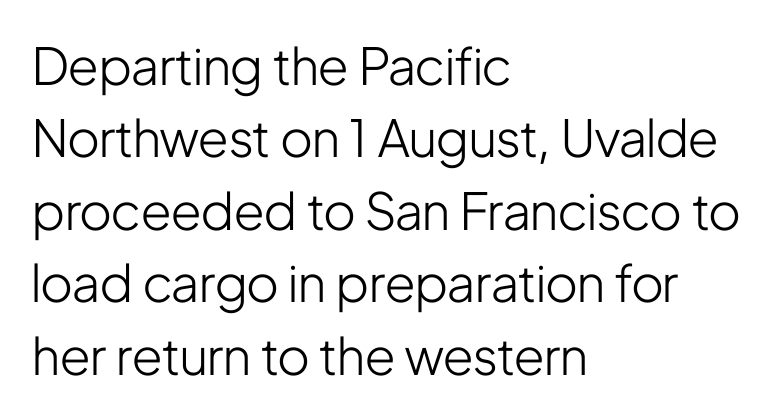
{"serif": "no", "italic": "no", "bold": "no", "weight": "light", "width": "condensed", "stroke_contrast": "low", "x_height": "medium", "monospaced": "no", "underline": "no", "align": "left", "line_spacing": "normal", "line_spacing_ratio": 1.42, "letter_spacing": "normal", "letter_spacing_em": 0.0, "glyph_px": 51}
